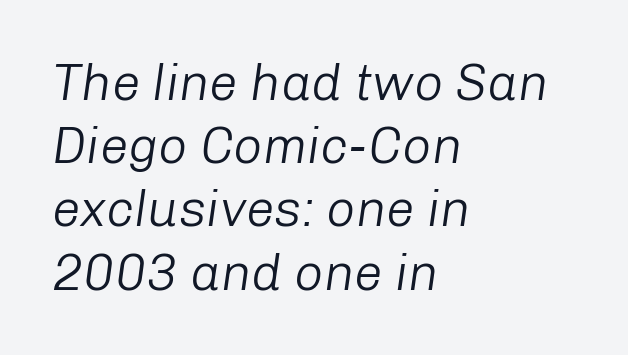
The image shows 51 px light type, italic (leaning right); set left-aligned, line spacing 1.24x, normal letter spacing, not underlined; low stroke contrast and a medium x-height.
